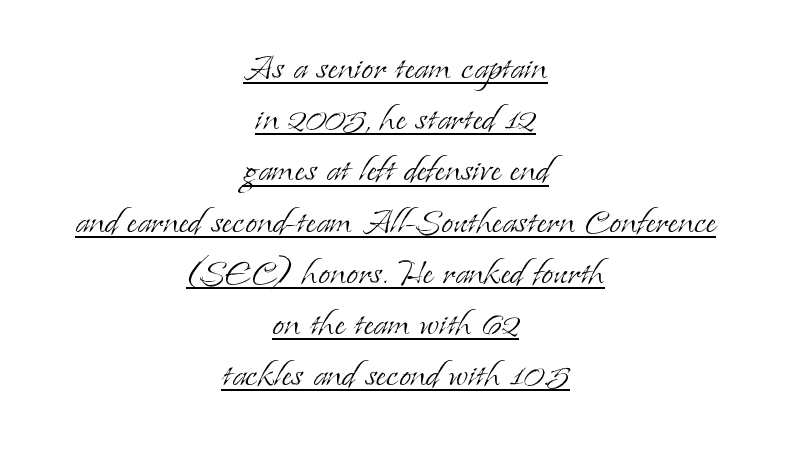
Weight: in the light-to-regular range. Quick note: underline on. Observe the serifs anchoring each vertical stroke in this sample. The rendering keeps characters at their native spacing. Leftover space on each line is divided equally before and after the words.
